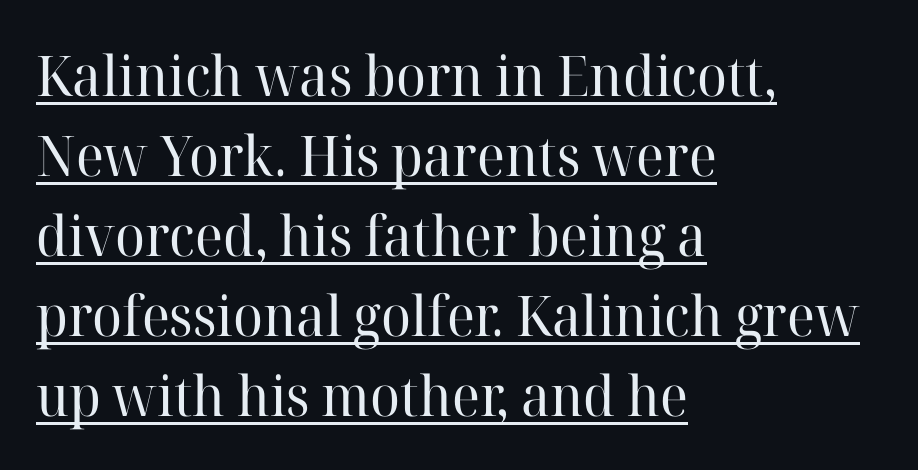
The leading is moderate, giving the passage an even texture. Each line starts at the same left margin while the right side varies. Posture: upright roman. The rendering shows small feet on the letterforms — a serif design. Think of a printed novel: that variable character pitch is what you see here.
